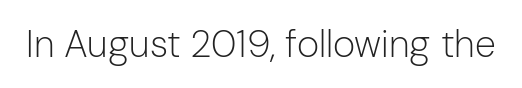
The image shows 38 px light sans-serif type, upright; set normal letter spacing, not underlined; low stroke contrast and a medium x-height.
